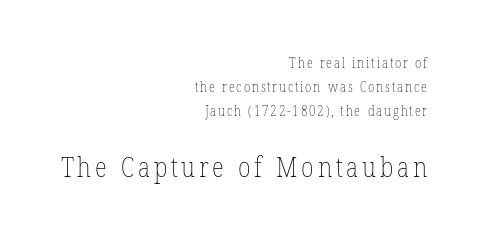
Q: Is the text bold? A: No.
Q: Is the text italic (slanted)? A: No, it is upright.
Q: Is the text underlined? A: No.
Q: How is the paragraph aligned? A: Right-aligned.
Q: Which block of text is set in a larger size, the first (top) or the second (bottom)? A: The second (bottom) one.
Q: Width (condensed, normal, or wide)? A: Condensed.
Q: Stroke contrast? A: Low.
Q: x-height? A: Medium.
Q: Monospaced? A: No.
